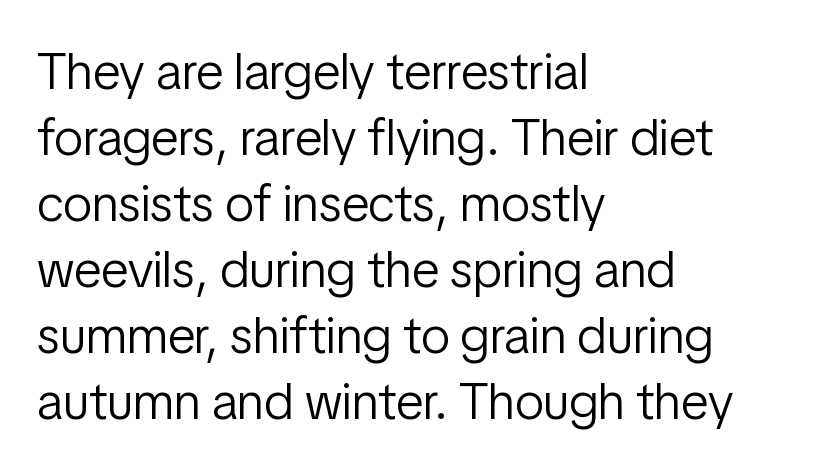
The image shows 52 px light, condensed sans-serif type, upright; set left-aligned, normal line spacing (1.27x), normal letter spacing, not underlined; low stroke contrast and a medium x-height.
